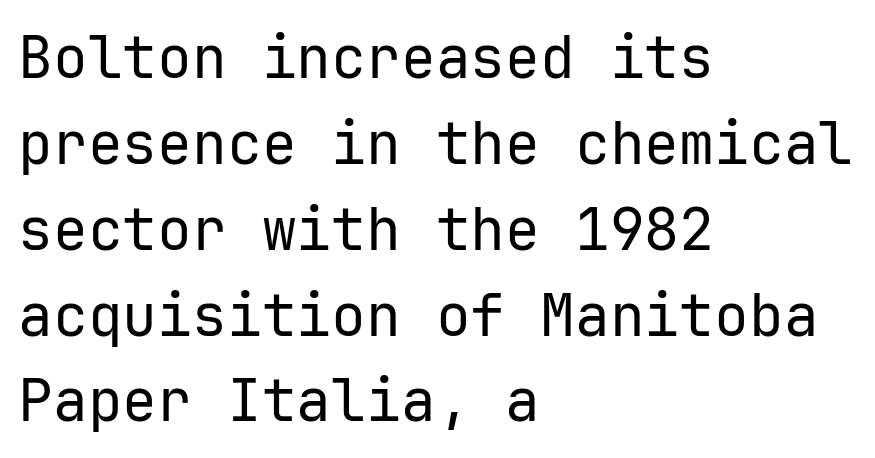
The letters sit at their default tracking, neither squeezed nor spread. The passage shown is typeset with a sans-serif family. Normally led — the rows are evenly, conventionally spaced. A classic flush-left, rag-right setting is used for this passage.
